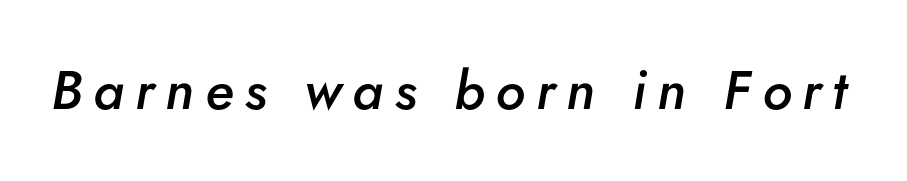
{"italic": "yes", "lean": "right", "slant_degrees": 5, "bold": "semi", "weight": "semibold", "width": "normal", "stroke_contrast": "low", "x_height": "small", "monospaced": "no", "underline": "no", "letter_spacing": "wide", "letter_spacing_em": 0.2, "glyph_px": 54}
